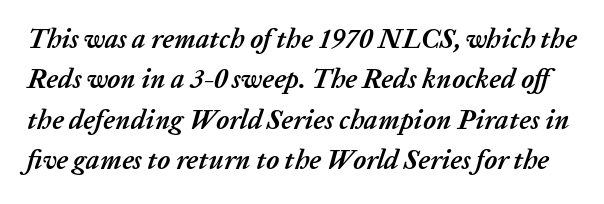
Q: Is the text bold? A: Yes.
Q: Is the text italic (slanted)? A: Yes, it leans right by about 20 degrees.
Q: Is the text underlined? A: No.
Q: Is the spacing between letters normal or unusually wide? A: Normal.
Q: Is the spacing between lines tight, normal or loose? A: Normal.
